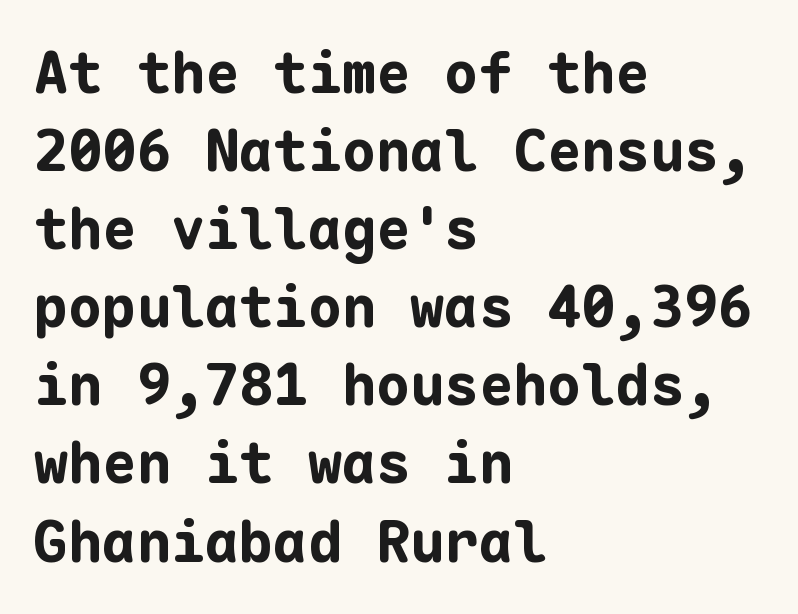
The image shows 57 px bold sans-serif type, upright, monospaced; set left-aligned, normal line spacing (1.37x), normal letter spacing, not underlined; low stroke contrast and a medium x-height.
